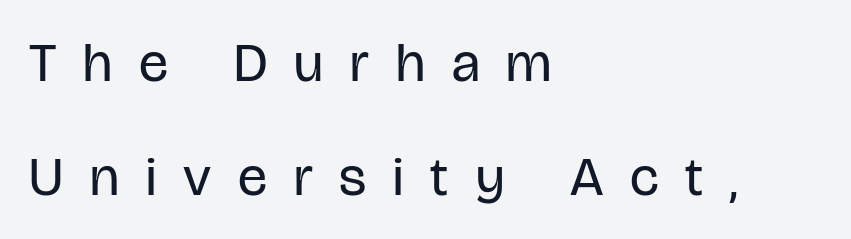
Q: Is the text bold? A: No.
Q: Is the text italic (slanted)? A: No, it is upright.
Q: Is the typeface a serif or a sans-serif typeface? A: Sans-serif.
Q: Is the text underlined? A: No.
Q: How is the paragraph aligned? A: Left-aligned.
Q: Is the spacing between letters normal or unusually wide? A: Unusually wide.
Q: Is the spacing between lines tight, normal or loose? A: Loose.
Q: Width (condensed, normal, or wide)? A: Condensed.
Q: Stroke contrast? A: Low.
Q: x-height? A: Large.
Q: Monospaced? A: No.
